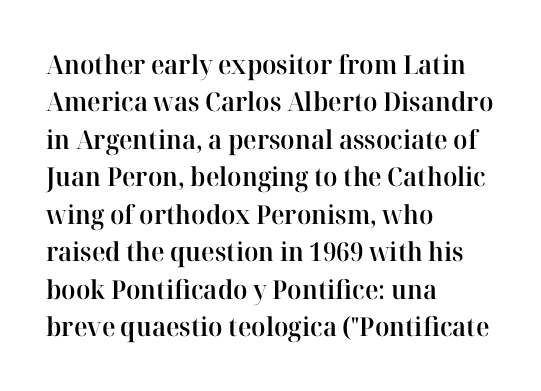
The image shows 26 px text type, upright; set left-aligned, normal line spacing (1.44x), normal letter spacing, not underlined.
